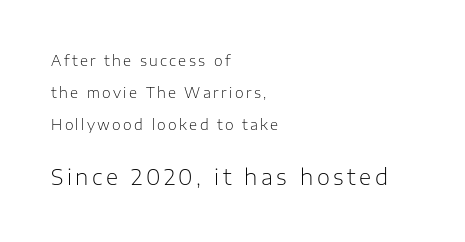
Is the block centered? No — it sits flush against the left margin. How would I describe the line gaps? Wide and relaxed. Descenders hang freely into open space. Nothing heavy about these letters — not bold at all.
